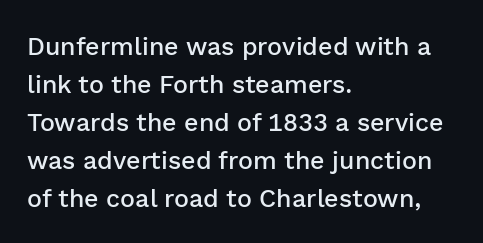
Q: Is the text bold? A: Semi-bold.
Q: Is the text italic (slanted)? A: No, it is upright.
Q: Is the text underlined? A: No.
Q: How is the paragraph aligned? A: Left-aligned.
Q: Is the spacing between letters normal or unusually wide? A: Normal.
Q: Is the spacing between lines tight, normal or loose? A: Normal.
